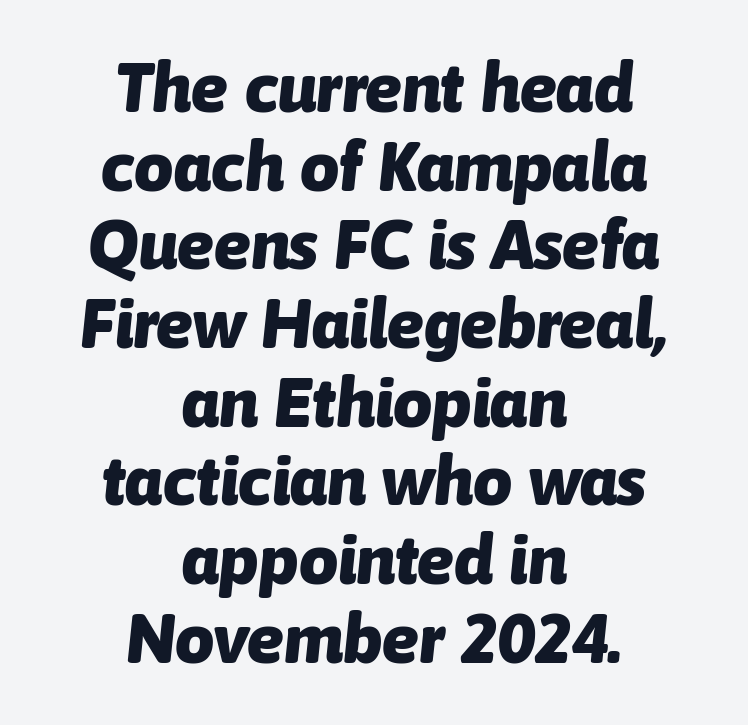
{"italic": "yes", "lean": "right", "slant_degrees": 6, "bold": "yes", "weight": "heavy", "width": "normal", "stroke_contrast": "low", "x_height": "medium", "monospaced": "no", "underline": "no", "align": "center", "line_spacing": "tight", "line_spacing_ratio": 1.14, "letter_spacing": "normal", "letter_spacing_em": 0.0, "glyph_px": 69}
